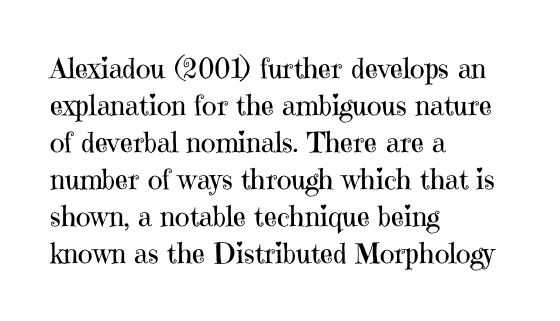
Q: Is the text bold? A: No.
Q: Is the text italic (slanted)? A: No, it is upright.
Q: Is the typeface a serif or a sans-serif typeface? A: Serif.
Q: Is the text underlined? A: No.
Q: How is the paragraph aligned? A: Left-aligned.
Q: Is the spacing between letters normal or unusually wide? A: Normal.
Q: Is the spacing between lines tight, normal or loose? A: Normal.
Q: Width (condensed, normal, or wide)? A: Normal.
Q: Stroke contrast? A: High.
Q: x-height? A: Medium.
Q: Monospaced? A: No.
